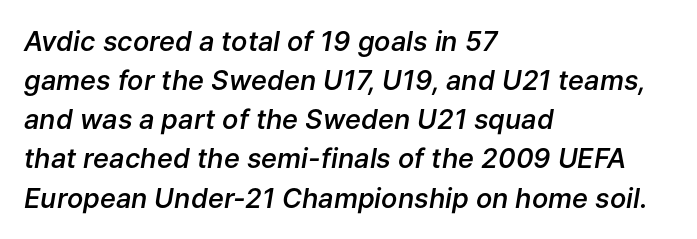
Q: Is the text bold? A: Semi-bold.
Q: Is the text italic (slanted)? A: Yes, it leans right by about 9 degrees.
Q: Is the text underlined? A: No.
Q: How is the paragraph aligned? A: Left-aligned.
Q: Is the spacing between letters normal or unusually wide? A: Normal.
Q: Is the spacing between lines tight, normal or loose? A: Normal.
